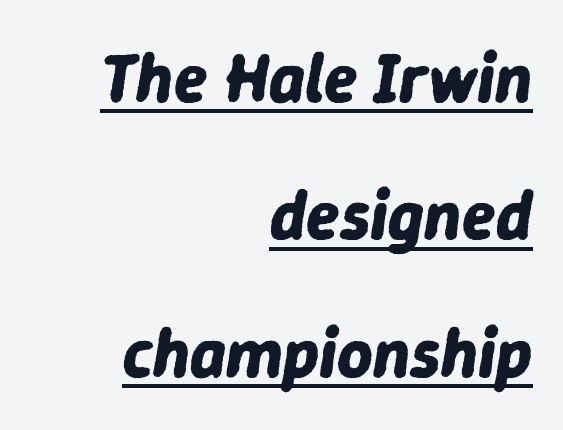
The rendered words wear a rule along their underside. Posture: slanted. How would I describe the line gaps? Wide and relaxed. Casual observation: everything's shoved over to the right. Set as a true bold cut, around the 700 mark. The letters advance in unequal steps, a hallmark of proportional type.
